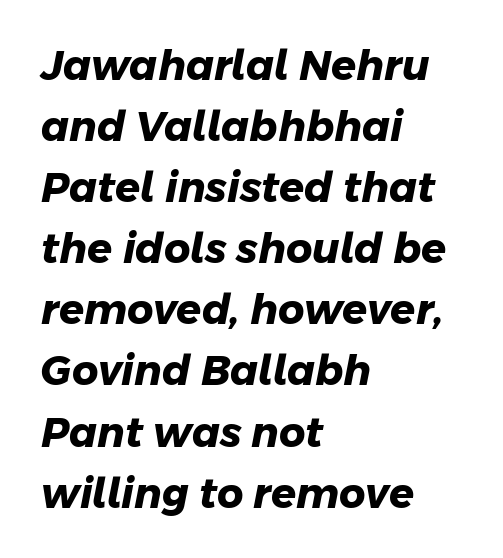
Q: Is the text bold? A: Yes.
Q: Is the typeface a serif or a sans-serif typeface? A: Sans-serif.
Q: Is the text underlined? A: No.
Q: How is the paragraph aligned? A: Left-aligned.
Q: Is the spacing between letters normal or unusually wide? A: Normal.
Q: Is the spacing between lines tight, normal or loose? A: Normal.
Q: Width (condensed, normal, or wide)? A: Normal.
Q: Stroke contrast? A: Low.
Q: x-height? A: Medium.
Q: Monospaced? A: No.
